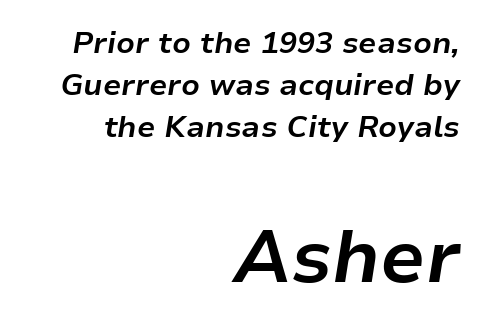
Notice how thick the strokes are: this is what a full bold looks like. The designer gave the closing block more size than the opening block. Does extra space separate the letters? No, they use regular spacing. It's the slanting kind of type. Typeset ragged left — the right edge is the straight one.
